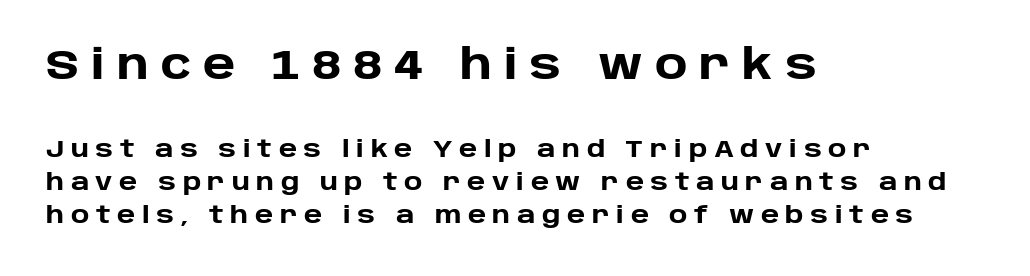
Evenly set lines give the paragraph a standard silhouette. Large over small — that's the arrangement of the two blocks here. Ordinary non-slanted type is in use. Leftover space on each line is placed entirely after the last word.
